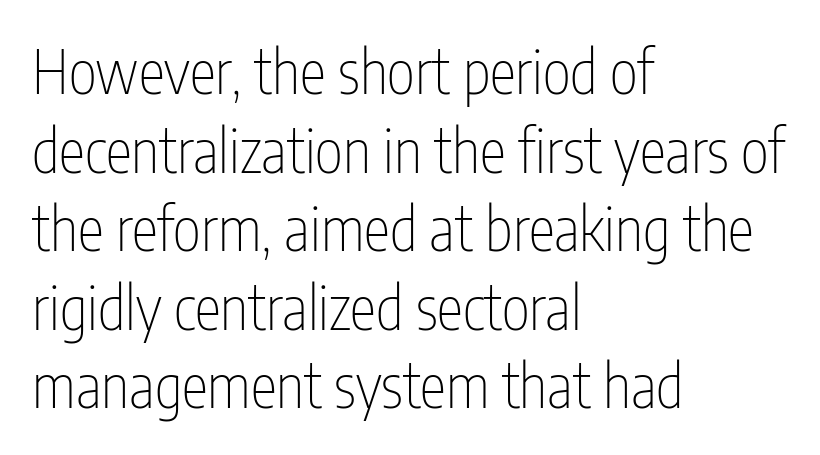
The image shows 60 px thin, condensed sans-serif type, upright; set left-aligned, normal line spacing (1.31x), normal letter spacing, not underlined; low stroke contrast and a medium x-height.
